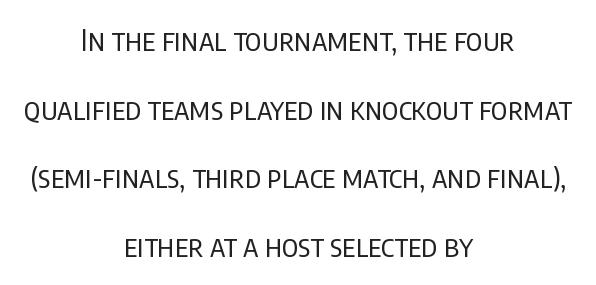
The image shows 30 px regular-weight, condensed sans-serif type, upright; set centered, loose line spacing (2.29x), normal letter spacing, not underlined; low stroke contrast and a large x-height.
